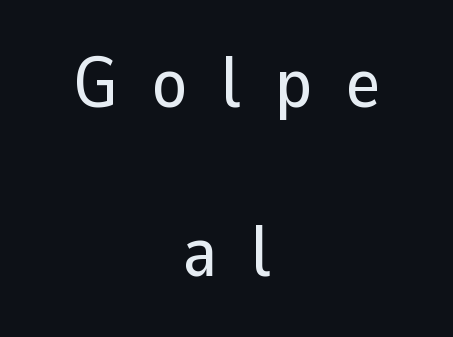
Q: Is the text italic (slanted)? A: No, it is upright.
Q: Is the typeface a serif or a sans-serif typeface? A: Sans-serif.
Q: Is the text underlined? A: No.
Q: How is the paragraph aligned? A: Centered.
Q: Is the spacing between letters normal or unusually wide? A: Unusually wide.
Q: Is the spacing between lines tight, normal or loose? A: Loose.
Q: Width (condensed, normal, or wide)? A: Normal.
Q: Stroke contrast? A: Low.
Q: x-height? A: Medium.
Q: Monospaced? A: No.
